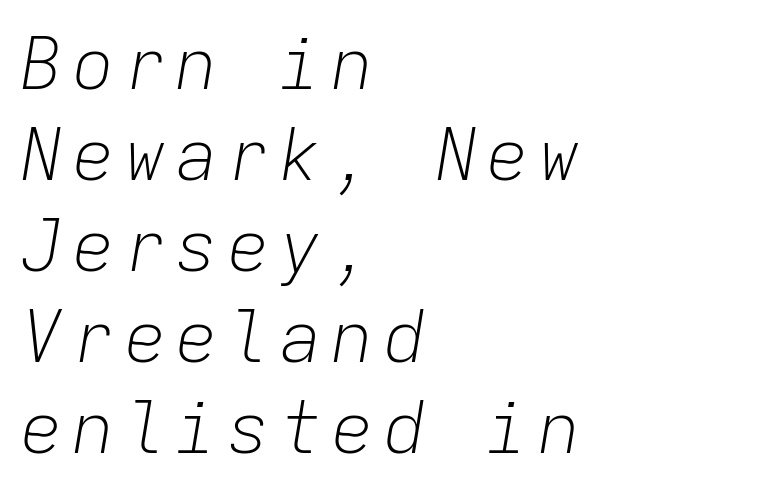
The image shows 71 px light type, italic (leaning right), monospaced; set left-aligned, normal line spacing (1.28x), not underlined; low stroke contrast and a medium x-height.
